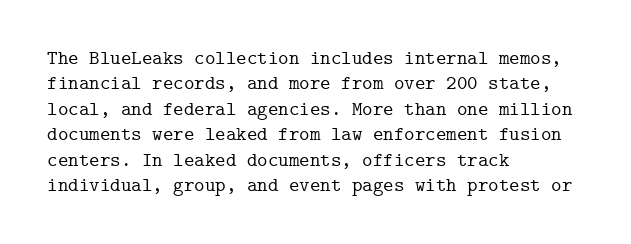
Q: Is the text italic (slanted)? A: No, it is upright.
Q: Is the text underlined? A: No.
Q: How is the paragraph aligned? A: Left-aligned.
Q: Is the spacing between letters normal or unusually wide? A: Normal.
Q: Is the spacing between lines tight, normal or loose? A: Normal.
